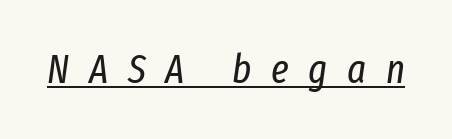
Q: Is the text bold? A: No.
Q: Is the text italic (slanted)? A: Yes, it leans right by about 8 degrees.
Q: Is the text underlined? A: Yes.
Q: Is the spacing between letters normal or unusually wide? A: Unusually wide.
Q: Width (condensed, normal, or wide)? A: Condensed.
Q: Stroke contrast? A: Low.
Q: x-height? A: Medium.
Q: Monospaced? A: No.
